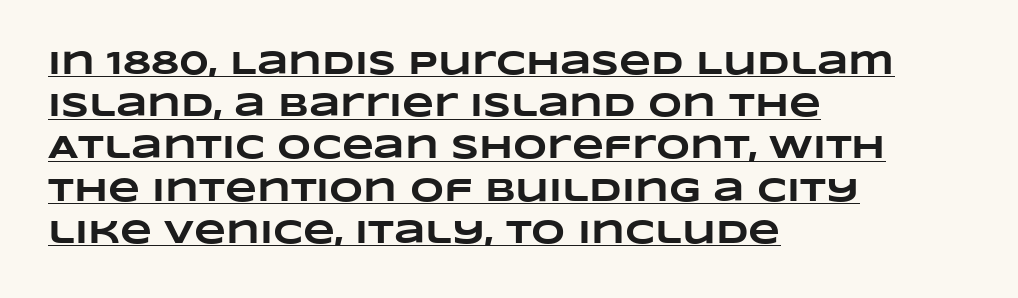
{"bold": "yes", "weight": "heavy", "width": "wide", "stroke_contrast": "low", "x_height": "large", "monospaced": "no", "underline": "yes", "align": "left", "line_spacing": "normal", "line_spacing_ratio": 1.28, "letter_spacing": "normal", "letter_spacing_em": 0.0, "glyph_px": 33}
